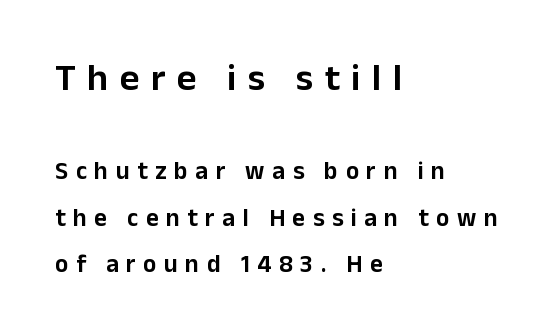
Ascenders rise straight up at ninety degrees. Any mark beneath the type? The region is blank. The letters carry no serifs — their stems end cleanly without finishing strokes. The initial chunk of copy outweighs the following chunk in type size. Note the varied advance widths — an 'i' is clearly narrower than an 'm'. Letter spacing: wide.
